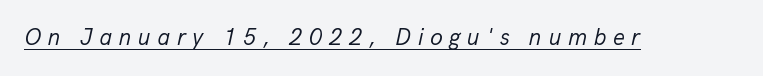
{"italic": "yes", "lean": "right", "slant_degrees": 13, "bold": "no", "underline": "yes", "letter_spacing": "wide", "letter_spacing_em": 0.29, "glyph_px": 23}
